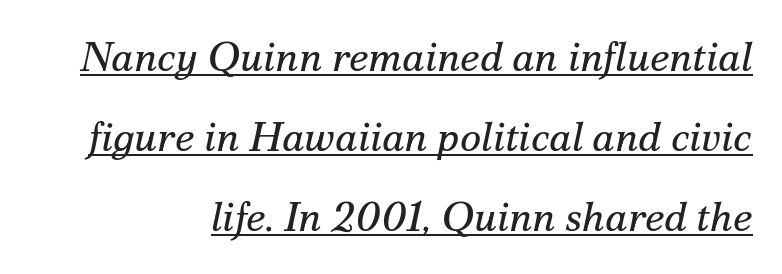
The image shows 41 px regular-weight serif type, italic (leaning right); set right-aligned, loose line spacing (1.95x), normal letter spacing, underlined; medium stroke contrast and a small x-height.
